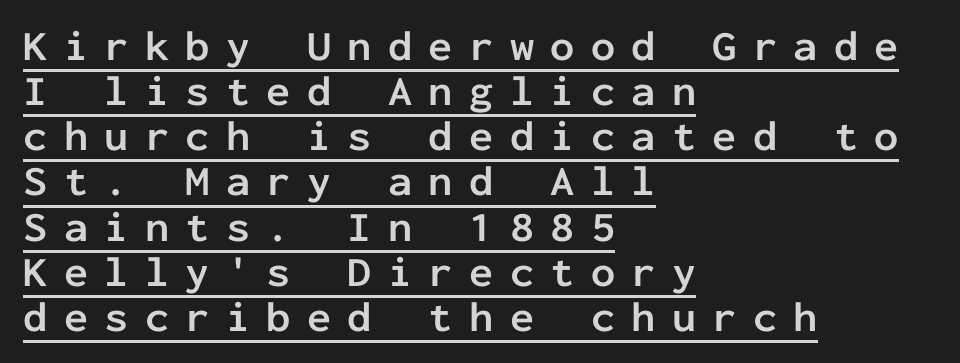
Q: Is the text bold? A: Yes.
Q: Is the text italic (slanted)? A: No, it is upright.
Q: Is the typeface a serif or a sans-serif typeface? A: Sans-serif.
Q: Is the text underlined? A: Yes.
Q: How is the paragraph aligned? A: Left-aligned.
Q: Is the spacing between letters normal or unusually wide? A: Unusually wide.
Q: Is the spacing between lines tight, normal or loose? A: Tight.
Q: Width (condensed, normal, or wide)? A: Normal.
Q: Stroke contrast? A: Low.
Q: x-height? A: Medium.
Q: Monospaced? A: Yes.
